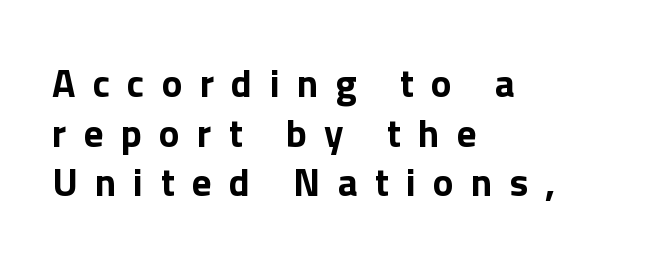
{"serif": "no", "italic": "no", "bold": "yes", "weight": "bold", "width": "normal", "x_height": "medium", "monospaced": "no", "underline": "no", "align": "left", "line_spacing": "normal", "line_spacing_ratio": 1.27, "letter_spacing": "wide", "letter_spacing_em": 0.44, "glyph_px": 39}
